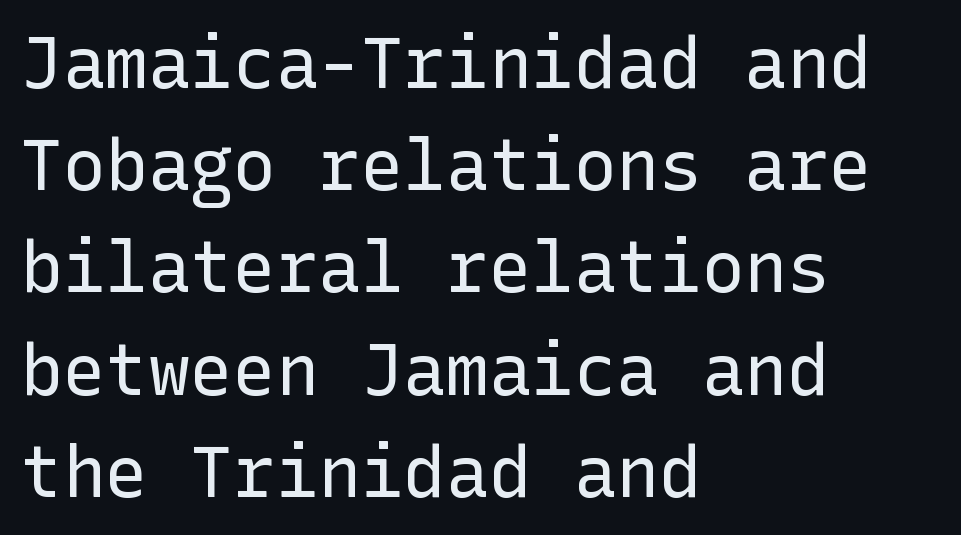
{"serif": "no", "italic": "no", "bold": "no", "weight": "regular", "width": "normal", "stroke_contrast": "low", "x_height": "medium", "underline": "no", "align": "left", "line_spacing": "normal", "line_spacing_ratio": 1.44, "letter_spacing": "normal", "letter_spacing_em": 0.0, "glyph_px": 71}
